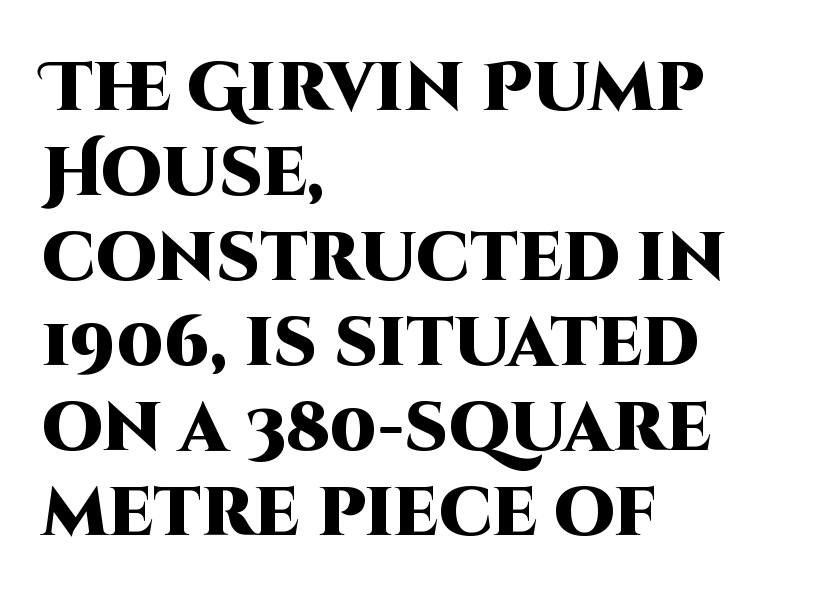
The image shows 68 px heavy sans-serif type, upright; set left-aligned, normal line spacing (1.25x), normal letter spacing, not underlined; high stroke contrast and a large x-height.
